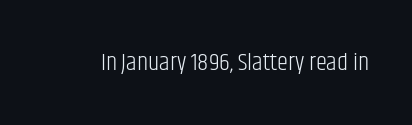
The rendering keeps characters at their native spacing. The font sits on the lighter half of the weight spectrum, regular included. Quick note: underline off. Is there any slant? The stems are plumb.
